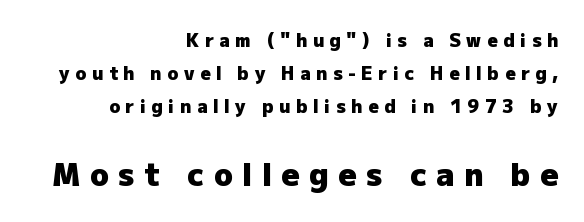
Q: Is the text bold? A: Yes.
Q: Is the text italic (slanted)? A: No, it is upright.
Q: Is the typeface a serif or a sans-serif typeface? A: Sans-serif.
Q: Is the text underlined? A: No.
Q: How is the paragraph aligned? A: Right-aligned.
Q: Is the spacing between letters normal or unusually wide? A: Unusually wide.
Q: Which block of text is set in a larger size, the first (top) or the second (bottom)? A: The second (bottom) one.
Q: Width (condensed, normal, or wide)? A: Normal.
Q: Stroke contrast? A: Low.
Q: x-height? A: Medium.
Q: Monospaced? A: No.
